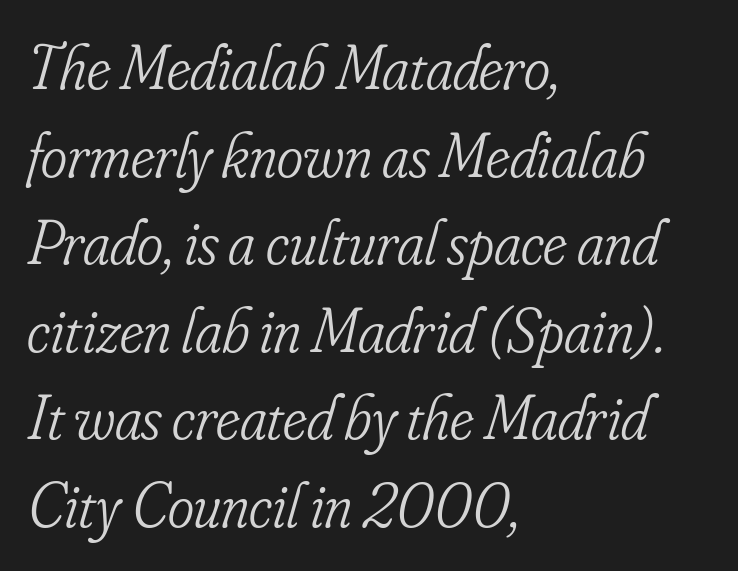
{"serif": "yes", "italic": "yes", "lean": "right", "slant_degrees": 16, "bold": "no", "weight": "light", "width": "condensed", "stroke_contrast": "low", "x_height": "small", "monospaced": "no", "underline": "no", "align": "left", "line_spacing": "normal", "line_spacing_ratio": 1.39, "letter_spacing": "normal", "letter_spacing_em": 0.0, "glyph_px": 63}
